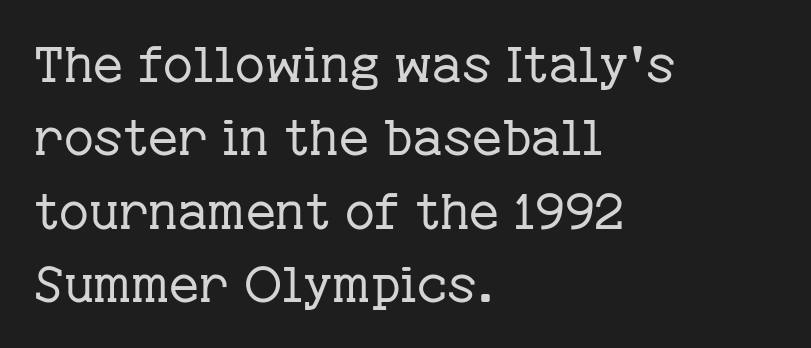
Q: Is the text bold? A: No.
Q: Is the text italic (slanted)? A: No, it is upright.
Q: Is the typeface a serif or a sans-serif typeface? A: Serif.
Q: Is the text underlined? A: No.
Q: How is the paragraph aligned? A: Left-aligned.
Q: Is the spacing between letters normal or unusually wide? A: Normal.
Q: Is the spacing between lines tight, normal or loose? A: Normal.
Q: Width (condensed, normal, or wide)? A: Normal.
Q: Stroke contrast? A: Low.
Q: x-height? A: Medium.
Q: Monospaced? A: No.
